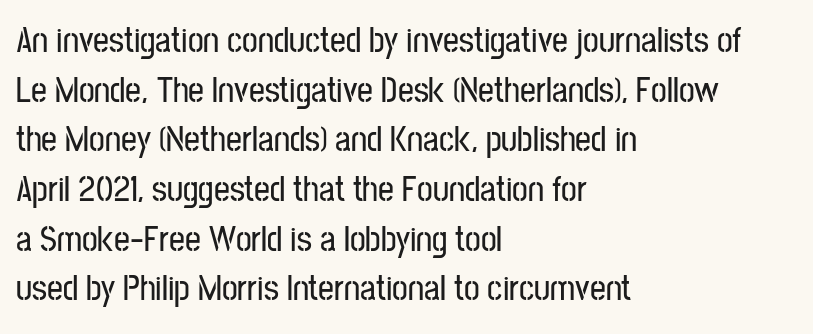
Q: Is the text italic (slanted)? A: No, it is upright.
Q: Is the typeface a serif or a sans-serif typeface? A: Sans-serif.
Q: Is the text underlined? A: No.
Q: How is the paragraph aligned? A: Left-aligned.
Q: Is the spacing between letters normal or unusually wide? A: Normal.
Q: Is the spacing between lines tight, normal or loose? A: Normal.
Q: Width (condensed, normal, or wide)? A: Condensed.
Q: Stroke contrast? A: Low.
Q: x-height? A: Medium.
Q: Monospaced? A: No.
